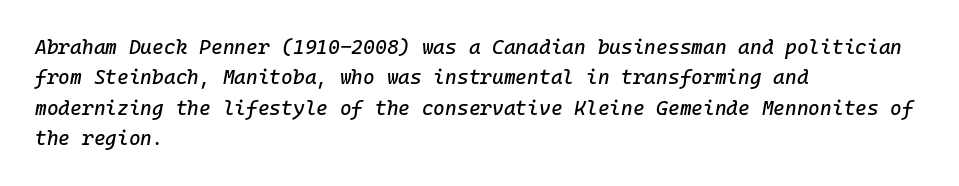
The image shows 20 px text type, italic (leaning right); set left-aligned, normal line spacing (1.52x), normal letter spacing, not underlined.
